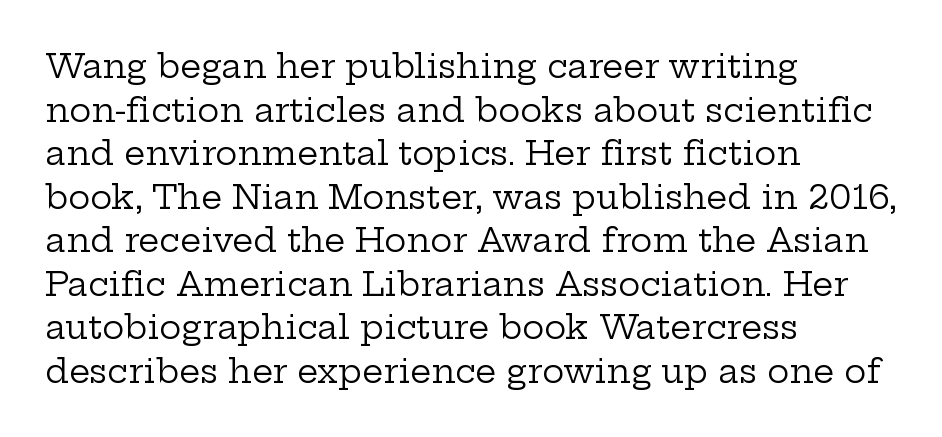
The image shows 33 px regular-weight, wide serif type, upright; set left-aligned, normal line spacing (1.32x), normal letter spacing, not underlined; low stroke contrast and a medium x-height.
